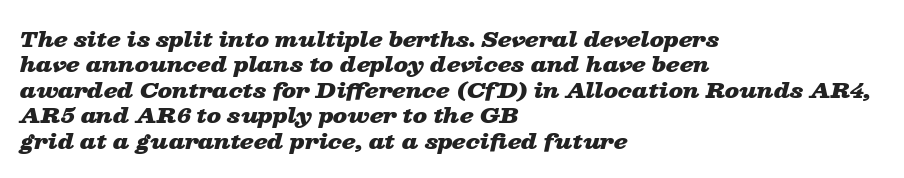
The image shows 21 px bold type, italic (leaning right); set left-aligned, line spacing 1.21x, normal letter spacing, not underlined.
